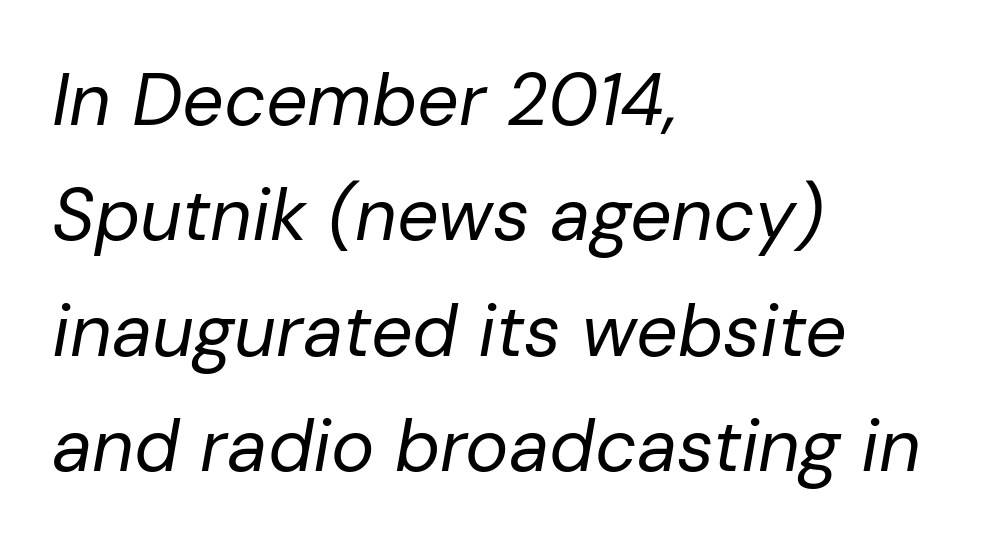
{"italic": "yes", "lean": "right", "slant_degrees": 10, "bold": "no", "weight": "regular", "width": "normal", "stroke_contrast": "low", "x_height": "medium", "monospaced": "no", "underline": "no", "align": "left", "line_spacing": "normal", "line_spacing_ratio": 1.58, "letter_spacing": "normal", "letter_spacing_em": 0.0, "glyph_px": 73}
